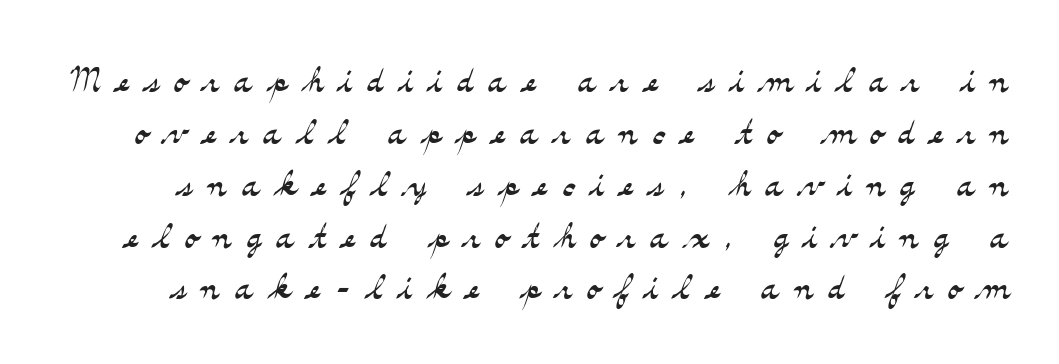
{"serif": "yes", "bold": "no", "weight": "light", "width": "wide", "stroke_contrast": "medium", "x_height": "small", "monospaced": "no", "underline": "no", "line_spacing": "tight", "line_spacing_ratio": 1.08, "letter_spacing": "wide", "letter_spacing_em": 0.31, "glyph_px": 48}
